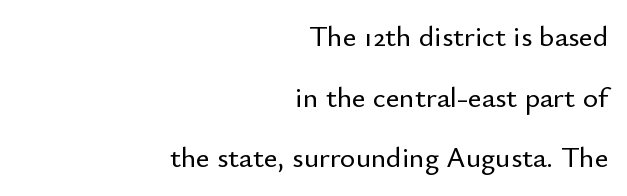
{"serif": "no", "italic": "no", "width": "normal", "stroke_contrast": "low", "x_height": "small", "monospaced": "no", "underline": "no", "align": "right", "line_spacing": "loose", "line_spacing_ratio": 2.09, "letter_spacing": "normal", "letter_spacing_em": 0.0, "glyph_px": 29}
